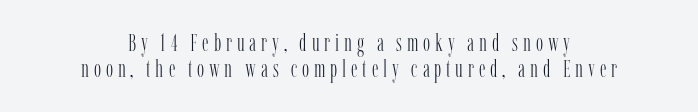
The image shows 24 px text type, upright; set centered, tight line spacing (1.09x), unusually wide letter spacing (+0.2 em), not underlined.
